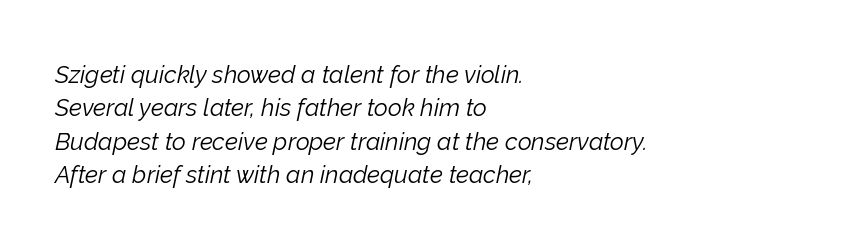
Line starts are locked; line ends wander. The leading is moderate, giving the passage an even texture. Italic? Definitely — the glyphs are oblique. The words here are not underlined. The letters sit at their default tracking, neither squeezed nor spread. Think standard paragraph weight, or any step lighter than that.
